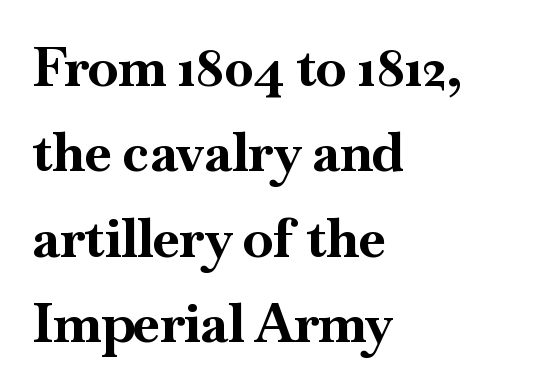
The image shows 54 px bold serif type, upright; set left-aligned, normal line spacing (1.58x), normal letter spacing, not underlined; high stroke contrast and a small x-height.
